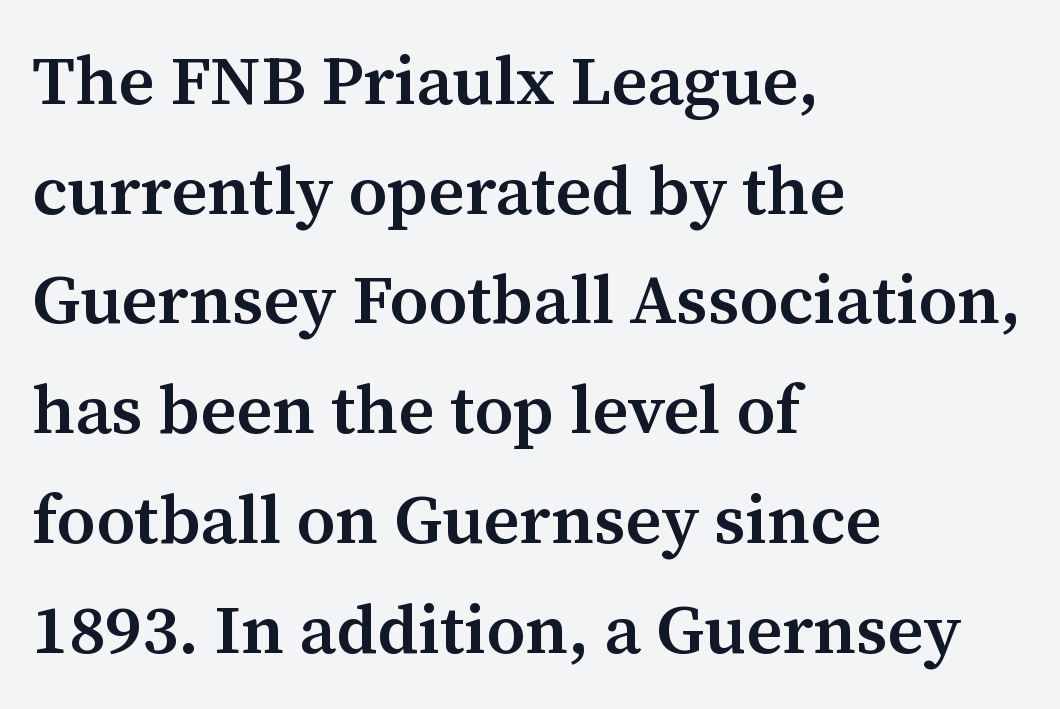
The block of text has a typical density, with ordinary space between rows. Check where the strokes stop: tiny serifs finish them off. Quick note: underline off. On the weight axis this lands at semibold, roughly 600.
